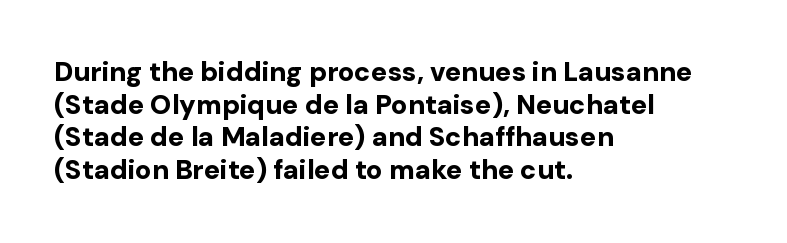
Q: Is the text bold? A: Yes.
Q: Is the text italic (slanted)? A: No, it is upright.
Q: Is the text underlined? A: No.
Q: How is the paragraph aligned? A: Left-aligned.
Q: Is the spacing between letters normal or unusually wide? A: Normal.
